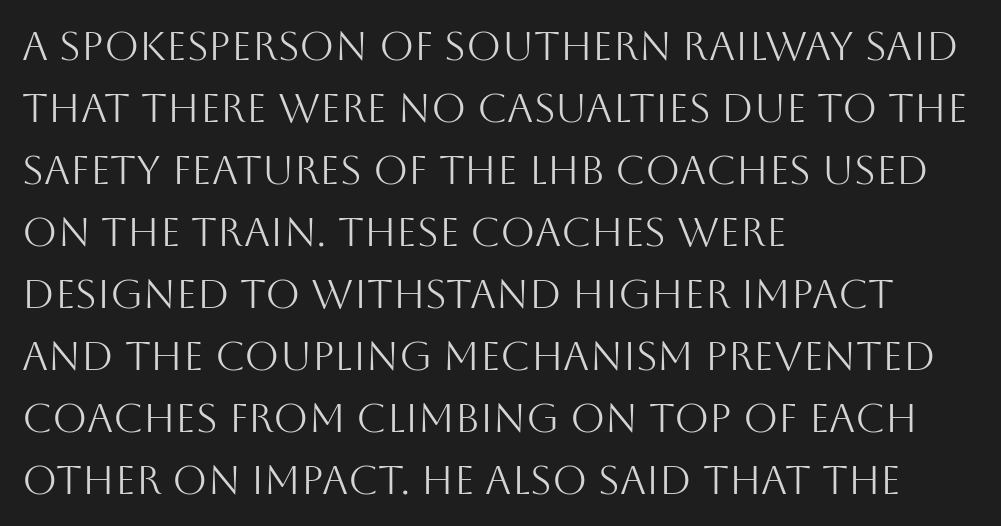
The type family on display is of the sans-serif kind. Leftover space on each line is placed entirely after the last word. Beneath every word, the page is bare. Italic? Not at all — the glyphs are vertical. The letterforms sit at book weight or below.
